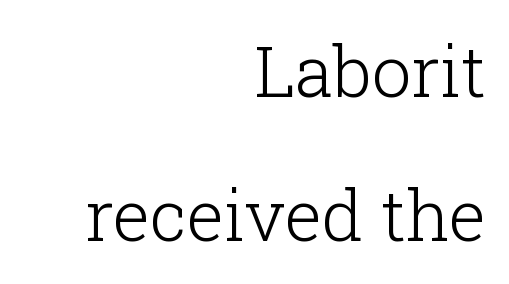
Q: Is the text bold? A: No.
Q: Is the text italic (slanted)? A: No, it is upright.
Q: Is the typeface a serif or a sans-serif typeface? A: Serif.
Q: Is the text underlined? A: No.
Q: How is the paragraph aligned? A: Right-aligned.
Q: Is the spacing between letters normal or unusually wide? A: Normal.
Q: Is the spacing between lines tight, normal or loose? A: Loose.
Q: Width (condensed, normal, or wide)? A: Normal.
Q: Stroke contrast? A: Low.
Q: x-height? A: Medium.
Q: Monospaced? A: No.
